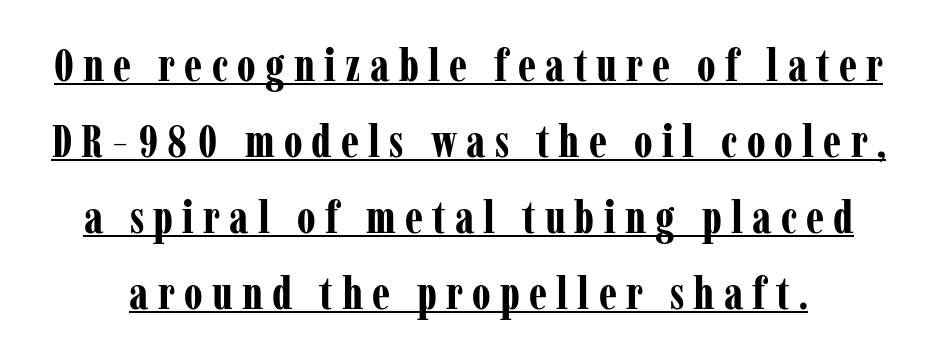
The image shows 46 px bold, condensed serif type, upright; set normal line spacing (1.65x), unusually wide letter spacing (+0.2 em), underlined; low stroke contrast and a medium x-height.
